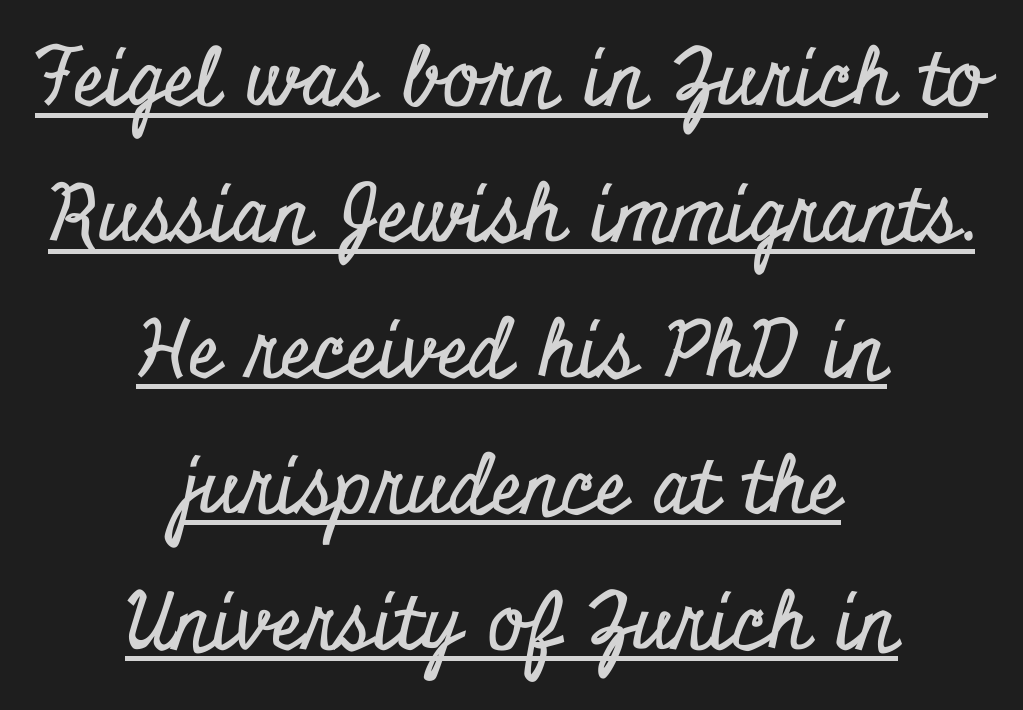
Q: Is the text italic (slanted)? A: Yes.
Q: Is the typeface a serif or a sans-serif typeface? A: Serif.
Q: Is the text underlined? A: Yes.
Q: How is the paragraph aligned? A: Centered.
Q: Is the spacing between letters normal or unusually wide? A: Normal.
Q: Width (condensed, normal, or wide)? A: Condensed.
Q: Stroke contrast? A: Low.
Q: x-height? A: Small.
Q: Monospaced? A: No.
